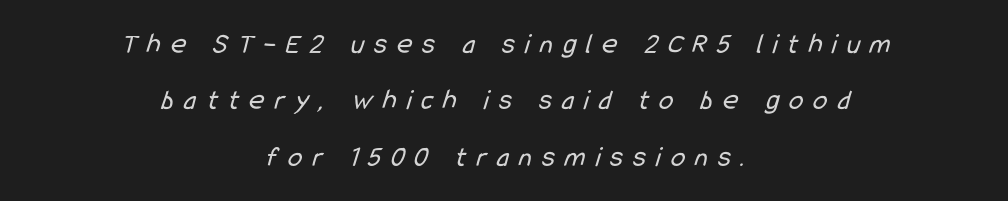
The image shows 29 px regular-weight, condensed sans-serif type; set centered, loose line spacing (1.94x), unusually wide letter spacing (+0.35 em), not underlined; low stroke contrast and a medium x-height.
